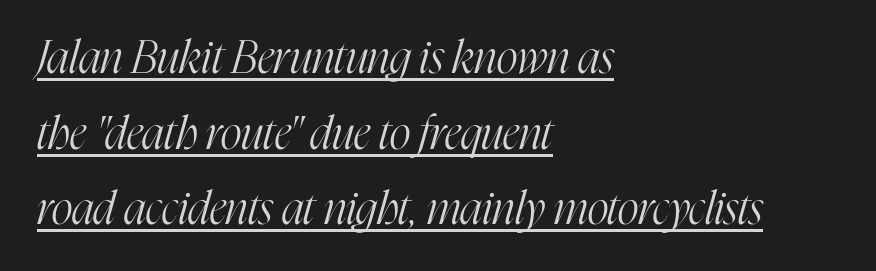
{"serif": "yes", "italic": "yes", "lean": "right", "slant_degrees": 16, "bold": "no", "weight": "light", "width": "condensed", "stroke_contrast": "high", "x_height": "medium", "monospaced": "no", "underline": "yes", "align": "left", "line_spacing": "normal", "line_spacing_ratio": 1.68, "letter_spacing": "normal", "letter_spacing_em": 0.0, "glyph_px": 45}
